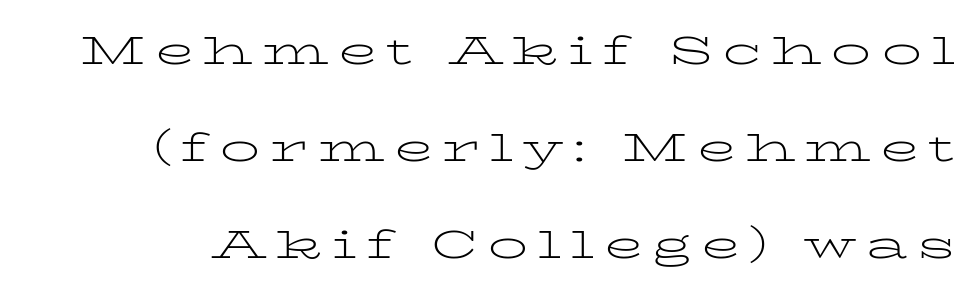
Between one letter and the next there's a generous, obvious gap. Is the stroke heavy? The answer is a plain regular-or-lighter. Italic? Not at all — the glyphs are vertical. This sample has the flowing, uneven cadence of proportional lettering.
